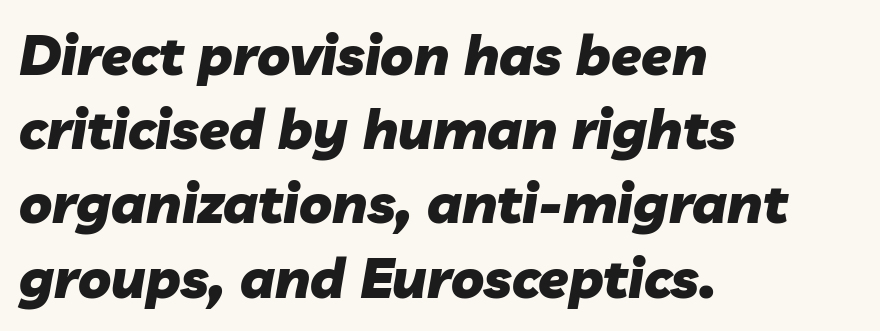
The image shows 55 px heavy type, italic (leaning right); set left-aligned, normal line spacing (1.35x), normal letter spacing, not underlined; low stroke contrast and a medium x-height.
